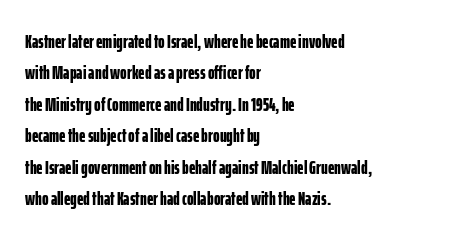
{"italic": "no", "bold": "yes", "underline": "no", "align": "left", "line_spacing": "normal", "line_spacing_ratio": 1.57, "letter_spacing": "normal", "letter_spacing_em": 0.0, "glyph_px": 20}
